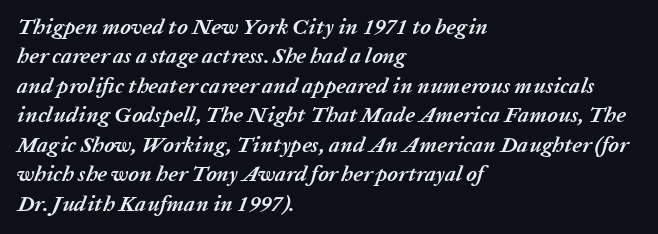
{"italic": "yes", "lean": "right", "slant_degrees": 20, "bold": "yes", "underline": "no", "align": "left", "line_spacing": "normal", "line_spacing_ratio": 1.34, "letter_spacing": "normal", "letter_spacing_em": 0.0, "glyph_px": 22}
